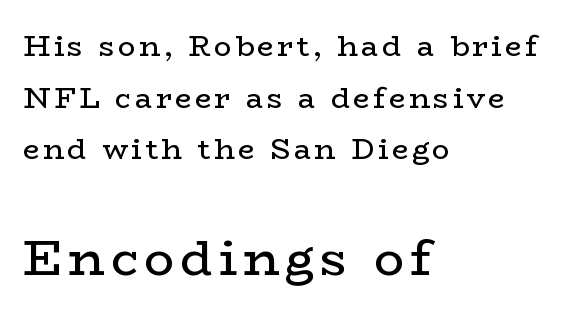
Q: Is the text bold? A: No.
Q: Is the text italic (slanted)? A: No, it is upright.
Q: Is the typeface a serif or a sans-serif typeface? A: Serif.
Q: Is the text underlined? A: No.
Q: How is the paragraph aligned? A: Left-aligned.
Q: Which block of text is set in a larger size, the first (top) or the second (bottom)? A: The second (bottom) one.
Q: Width (condensed, normal, or wide)? A: Wide.
Q: Stroke contrast? A: Low.
Q: x-height? A: Medium.
Q: Monospaced? A: No.
